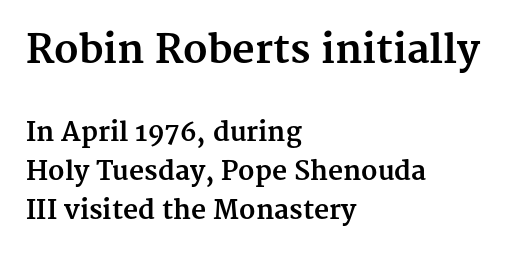
Q: Is the text bold? A: Yes.
Q: Is the text italic (slanted)? A: No, it is upright.
Q: Is the typeface a serif or a sans-serif typeface? A: Serif.
Q: Is the text underlined? A: No.
Q: How is the paragraph aligned? A: Left-aligned.
Q: Is the spacing between letters normal or unusually wide? A: Normal.
Q: Is the spacing between lines tight, normal or loose? A: Normal.
Q: Which block of text is set in a larger size, the first (top) or the second (bottom)? A: The first (top) one.
Q: Width (condensed, normal, or wide)? A: Normal.
Q: Stroke contrast? A: Medium.
Q: x-height? A: Medium.
Q: Monospaced? A: No.
